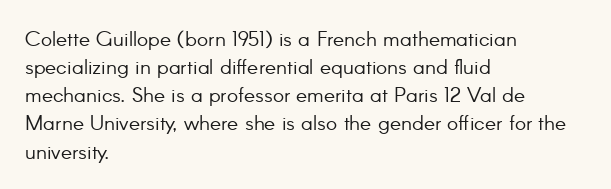
Visually the block forms a straight wall on the left and a jagged coastline on the right. Style check: upright. Bold? No — there's no thickening of the strokes. Notice how descenders clear the ascenders below comfortably — that's standard leading. Each word holds together tightly as a unit, with standard inter-letter gaps.
